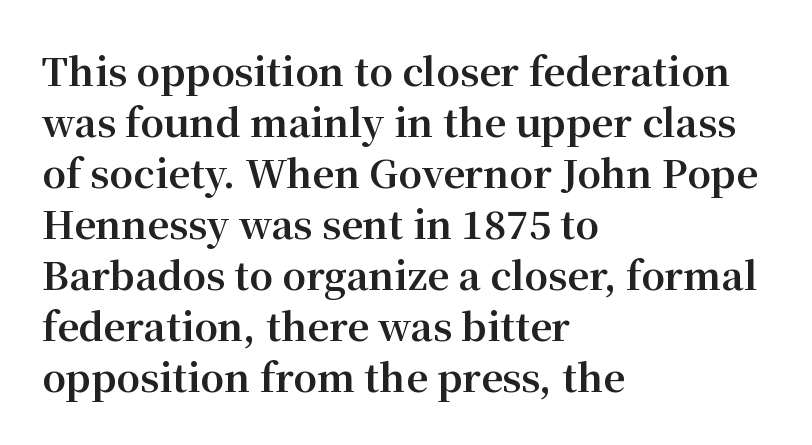
Q: Is the text bold? A: Yes.
Q: Is the text italic (slanted)? A: No, it is upright.
Q: Is the typeface a serif or a sans-serif typeface? A: Serif.
Q: Is the text underlined? A: No.
Q: How is the paragraph aligned? A: Left-aligned.
Q: Is the spacing between letters normal or unusually wide? A: Normal.
Q: Is the spacing between lines tight, normal or loose? A: Normal.
Q: Width (condensed, normal, or wide)? A: Normal.
Q: Stroke contrast? A: Medium.
Q: x-height? A: Medium.
Q: Monospaced? A: No.
